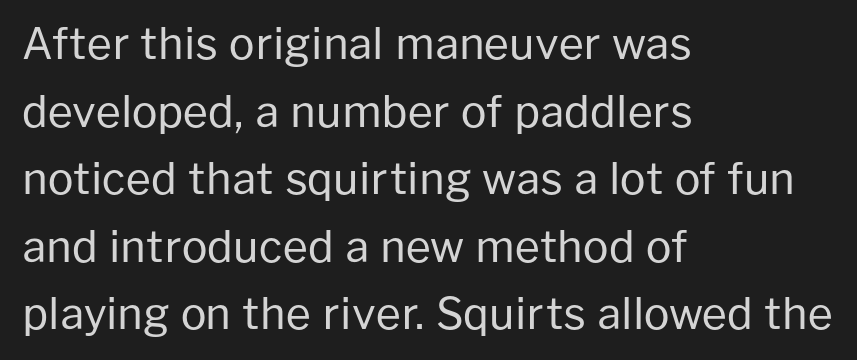
The image shows 43 px regular-weight sans-serif type, upright; set left-aligned, normal line spacing (1.57x), normal letter spacing, not underlined; low stroke contrast and a medium x-height.
